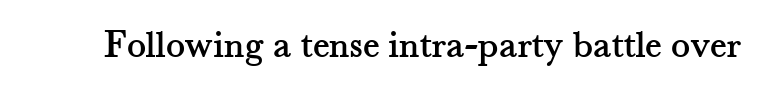
{"serif": "yes", "italic": "no", "width": "normal", "stroke_contrast": "medium", "x_height": "small", "monospaced": "no", "underline": "no", "letter_spacing": "normal", "letter_spacing_em": 0.0, "glyph_px": 40}
